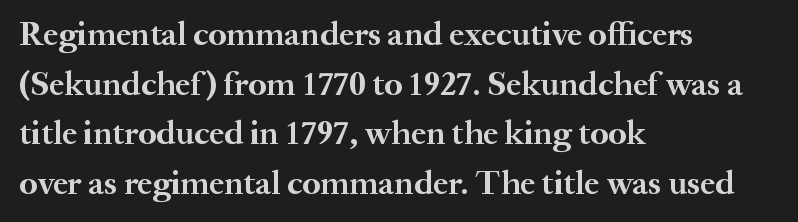
{"serif": "yes", "italic": "no", "bold": "yes", "weight": "semibold", "width": "normal", "stroke_contrast": "medium", "x_height": "small", "monospaced": "no", "underline": "no", "align": "left", "line_spacing": "normal", "line_spacing_ratio": 1.46, "letter_spacing": "normal", "letter_spacing_em": 0.0, "glyph_px": 34}
